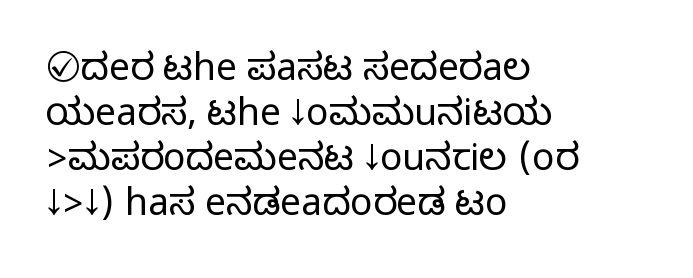
The image shows 37 px condensed sans-serif type, upright; set left-aligned, line spacing 1.22x, normal letter spacing, not underlined; medium stroke contrast.
